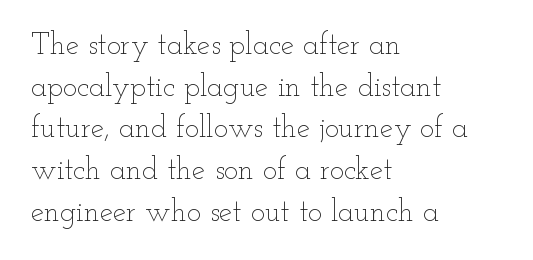
{"italic": "no", "bold": "no", "weight": "thin", "width": "wide", "stroke_contrast": "low", "x_height": "small", "monospaced": "no", "underline": "no", "align": "left", "line_spacing": "normal", "line_spacing_ratio": 1.39, "letter_spacing": "normal", "letter_spacing_em": 0.0, "glyph_px": 30}
